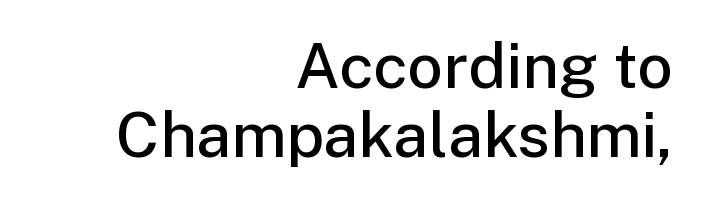
Q: Is the text bold? A: Semi-bold.
Q: Is the text italic (slanted)? A: No, it is upright.
Q: Is the typeface a serif or a sans-serif typeface? A: Sans-serif.
Q: Is the text underlined? A: No.
Q: How is the paragraph aligned? A: Right-aligned.
Q: Is the spacing between letters normal or unusually wide? A: Normal.
Q: Is the spacing between lines tight, normal or loose? A: Tight.
Q: Width (condensed, normal, or wide)? A: Normal.
Q: Stroke contrast? A: Low.
Q: x-height? A: Medium.
Q: Monospaced? A: No.
